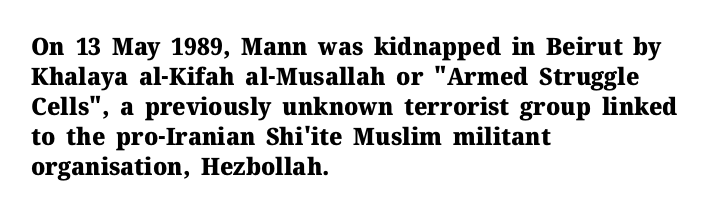
The image shows 24 px bold type, upright; set left-aligned, normal line spacing (1.25x), normal letter spacing, not underlined.
